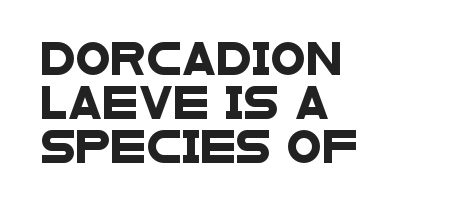
Q: Is the typeface a serif or a sans-serif typeface? A: Sans-serif.
Q: Is the text underlined? A: No.
Q: How is the paragraph aligned? A: Left-aligned.
Q: Is the spacing between letters normal or unusually wide? A: Normal.
Q: Is the spacing between lines tight, normal or loose? A: Normal.
Q: Width (condensed, normal, or wide)? A: Wide.
Q: Stroke contrast? A: Low.
Q: x-height? A: Large.
Q: Monospaced? A: No.
